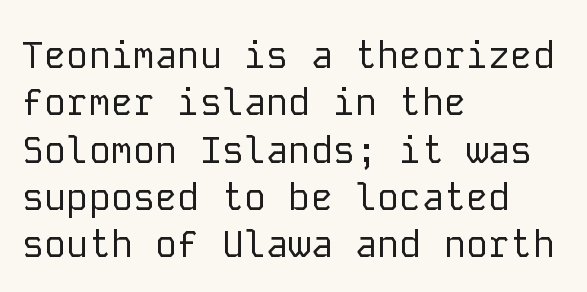
{"serif": "no", "italic": "no", "bold": "no", "weight": "regular", "width": "normal", "stroke_contrast": "low", "x_height": "medium", "monospaced": "yes", "underline": "no", "align": "left", "line_spacing": "normal", "line_spacing_ratio": 1.28, "letter_spacing": "normal", "letter_spacing_em": 0.0, "glyph_px": 37}
